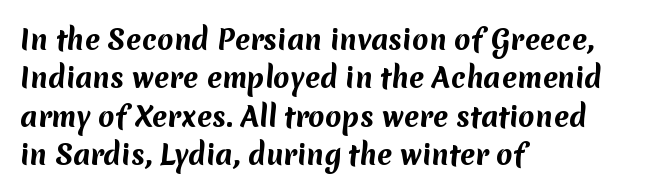
{"bold": "yes", "underline": "no", "align": "left", "line_spacing": "normal", "line_spacing_ratio": 1.42, "letter_spacing": "normal", "letter_spacing_em": 0.0, "glyph_px": 27}
